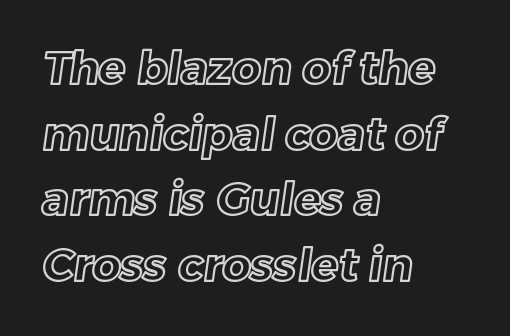
Q: Is the text underlined? A: No.
Q: How is the paragraph aligned? A: Left-aligned.
Q: Is the spacing between letters normal or unusually wide? A: Normal.
Q: Is the spacing between lines tight, normal or loose? A: Normal.
Q: Width (condensed, normal, or wide)? A: Normal.
Q: x-height? A: Medium.
Q: Monospaced? A: No.
